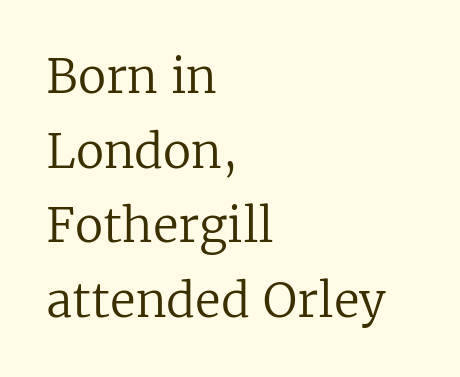
{"serif": "yes", "italic": "no", "bold": "no", "weight": "regular", "width": "normal", "stroke_contrast": "low", "x_height": "medium", "monospaced": "no", "underline": "no", "align": "left", "line_spacing": "normal", "line_spacing_ratio": 1.59, "letter_spacing": "normal", "letter_spacing_em": 0.0, "glyph_px": 47}
